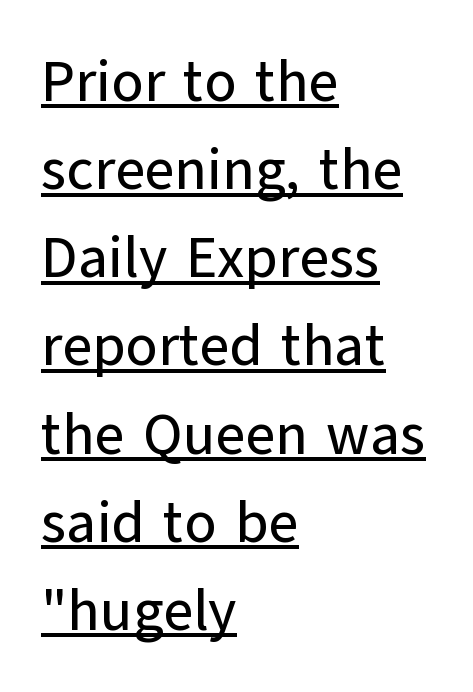
A typesetter would mark this as roman, not italic. Successive baselines arrive at the customary interval. Is this a sans? Yes — the strokes have no serifs. Left-aligned paragraph, ragged on the right. Underline: present. Is this a fixed-width face? No — the glyphs have proportional, varying widths.
